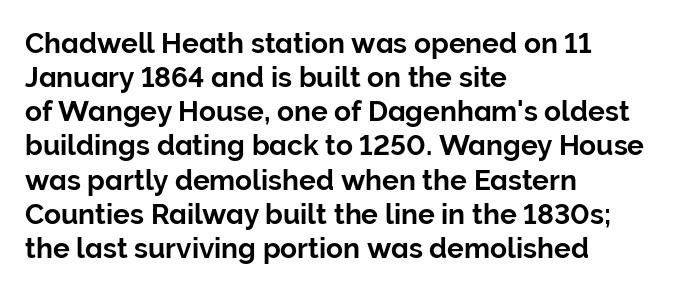
The image shows 28 px sans-serif type, upright; set left-aligned, line spacing 1.22x, normal letter spacing, not underlined; low stroke contrast and a medium x-height.
